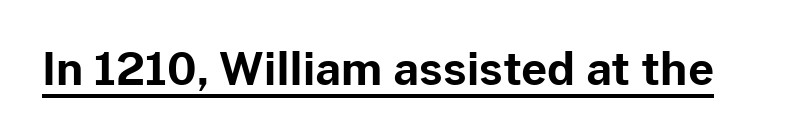
Q: Is the text bold? A: Yes.
Q: Is the text italic (slanted)? A: No, it is upright.
Q: Is the typeface a serif or a sans-serif typeface? A: Sans-serif.
Q: Is the text underlined? A: Yes.
Q: Is the spacing between letters normal or unusually wide? A: Normal.
Q: Width (condensed, normal, or wide)? A: Normal.
Q: Stroke contrast? A: Low.
Q: x-height? A: Medium.
Q: Monospaced? A: No.
